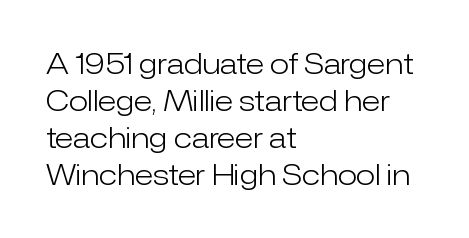
{"serif": "no", "italic": "no", "bold": "no", "weight": "light", "width": "normal", "stroke_contrast": "low", "x_height": "medium", "monospaced": "no", "underline": "no", "align": "left", "line_spacing": "normal", "line_spacing_ratio": 1.32, "letter_spacing": "normal", "letter_spacing_em": 0.0, "glyph_px": 28}
